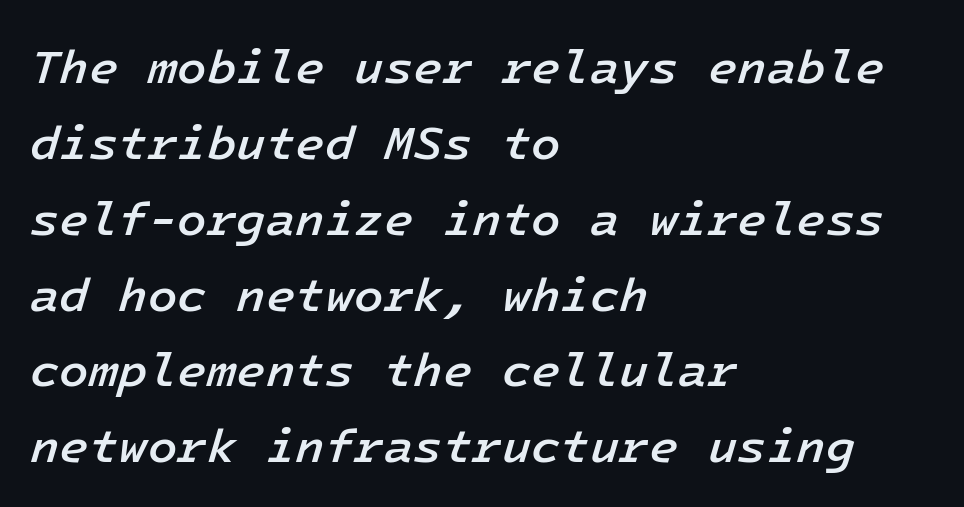
Q: Is the text bold? A: Semi-bold.
Q: Is the text italic (slanted)? A: Yes, it leans right by about 16 degrees.
Q: Is the text underlined? A: No.
Q: How is the paragraph aligned? A: Left-aligned.
Q: Is the spacing between letters normal or unusually wide? A: Normal.
Q: Is the spacing between lines tight, normal or loose? A: Normal.
Q: Width (condensed, normal, or wide)? A: Normal.
Q: Stroke contrast? A: Low.
Q: x-height? A: Medium.
